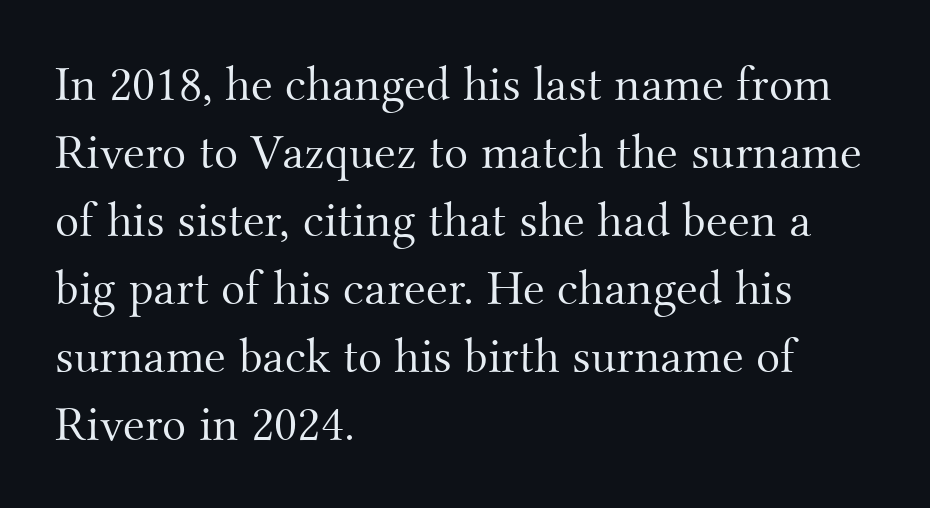
Q: Is the text bold? A: No.
Q: Is the text italic (slanted)? A: No, it is upright.
Q: Is the typeface a serif or a sans-serif typeface? A: Serif.
Q: Is the text underlined? A: No.
Q: How is the paragraph aligned? A: Left-aligned.
Q: Is the spacing between letters normal or unusually wide? A: Normal.
Q: Is the spacing between lines tight, normal or loose? A: Normal.
Q: Width (condensed, normal, or wide)? A: Normal.
Q: Stroke contrast? A: Medium.
Q: x-height? A: Small.
Q: Monospaced? A: No.
